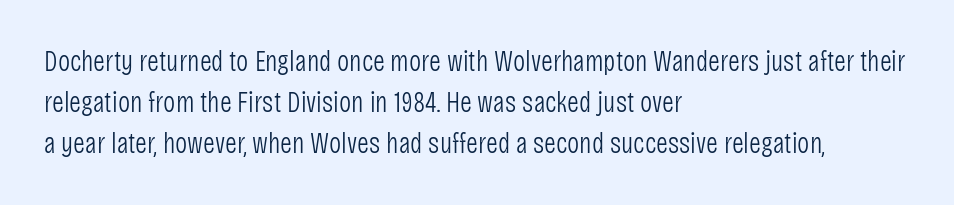
The image shows 29 px light, condensed sans-serif type, upright; set left-aligned, normal line spacing (1.41x), normal letter spacing, not underlined; low stroke contrast and a large x-height.
